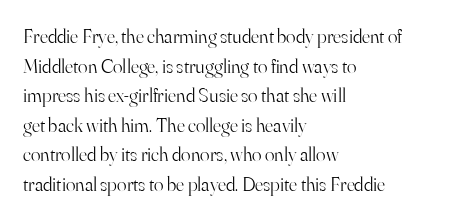
{"italic": "no", "bold": "no", "underline": "no", "align": "left", "line_spacing": "normal", "line_spacing_ratio": 1.48, "letter_spacing": "normal", "letter_spacing_em": 0.0, "glyph_px": 20}
